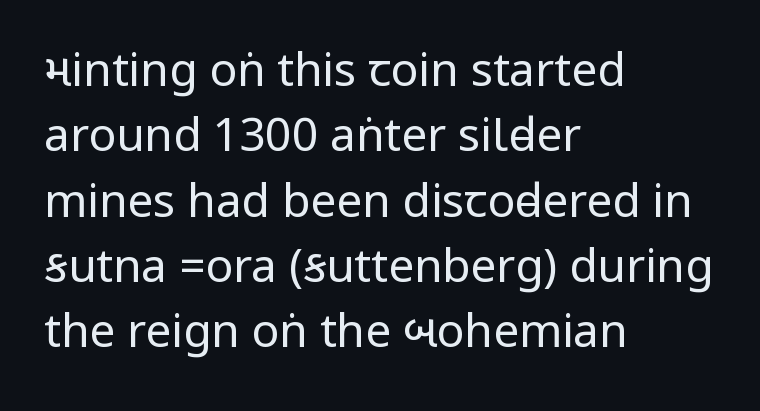
Q: Is the text bold? A: No.
Q: Is the text italic (slanted)? A: No, it is upright.
Q: Is the typeface a serif or a sans-serif typeface? A: Sans-serif.
Q: Is the text underlined? A: No.
Q: How is the paragraph aligned? A: Left-aligned.
Q: Is the spacing between letters normal or unusually wide? A: Normal.
Q: Is the spacing between lines tight, normal or loose? A: Normal.
Q: Width (condensed, normal, or wide)? A: Condensed.
Q: Stroke contrast? A: Low.
